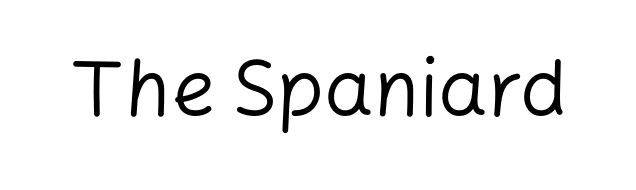
The image shows 78 px regular-weight sans-serif type, upright; set normal letter spacing, not underlined; low stroke contrast and a medium x-height.
